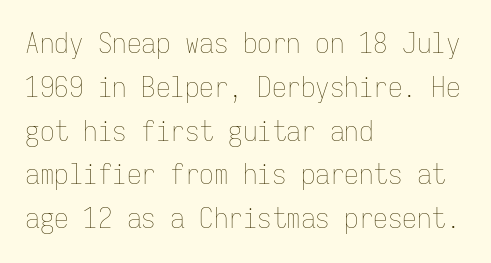
The image shows 29 px thin, condensed type, upright, monospaced; set left-aligned, normal line spacing (1.51x), normal letter spacing, not underlined; low stroke contrast and a medium x-height.
